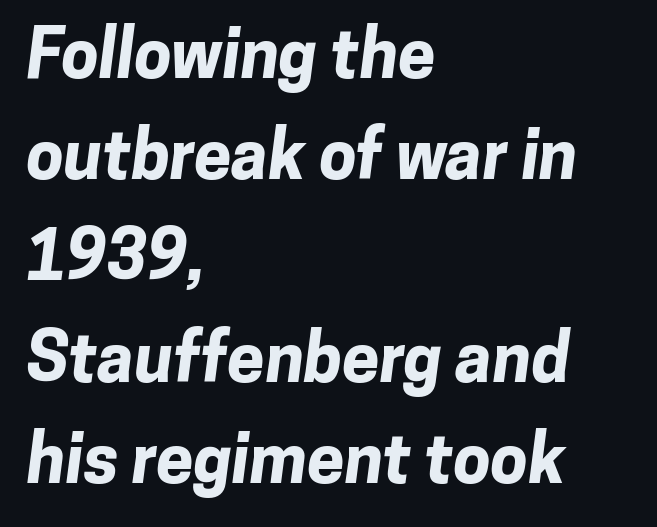
The image shows 67 px bold sans-serif type; set left-aligned, normal line spacing (1.51x), normal letter spacing, not underlined; low stroke contrast and a medium x-height.
